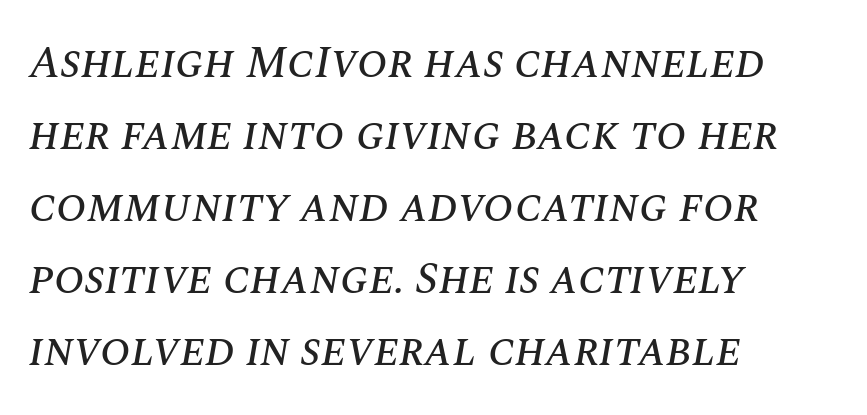
{"italic": "yes", "lean": "right", "slant_degrees": 10, "width": "normal", "stroke_contrast": "medium", "x_height": "large", "monospaced": "no", "underline": "no", "align": "left", "line_spacing": "normal", "line_spacing_ratio": 1.6, "letter_spacing": "normal", "letter_spacing_em": 0.0, "glyph_px": 45}
